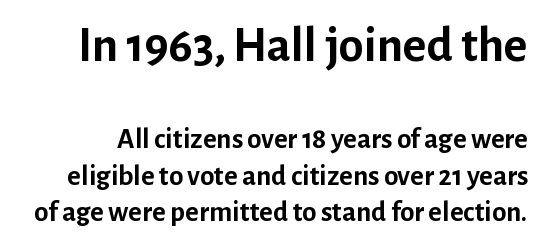
{"serif": "no", "italic": "no", "bold": "yes", "weight": "semibold", "width": "normal", "stroke_contrast": "low", "x_height": "medium", "monospaced": "no", "underline": "no", "line_spacing": "normal", "line_spacing_ratio": 1.26, "letter_spacing": "normal", "letter_spacing_em": 0.0, "larger_block": "first", "size_ratio": 1.72, "glyph_px": 50}
